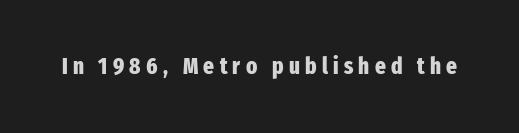
The image shows 23 px bold type, upright; set unusually wide letter spacing (+0.23 em), not underlined.
